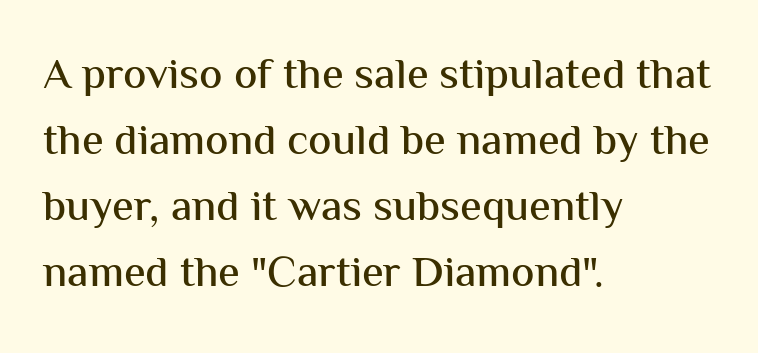
{"serif": "no", "italic": "no", "width": "normal", "stroke_contrast": "medium", "x_height": "medium", "monospaced": "no", "underline": "no", "align": "left", "line_spacing": "normal", "line_spacing_ratio": 1.5, "letter_spacing": "normal", "letter_spacing_em": 0.0, "glyph_px": 44}
